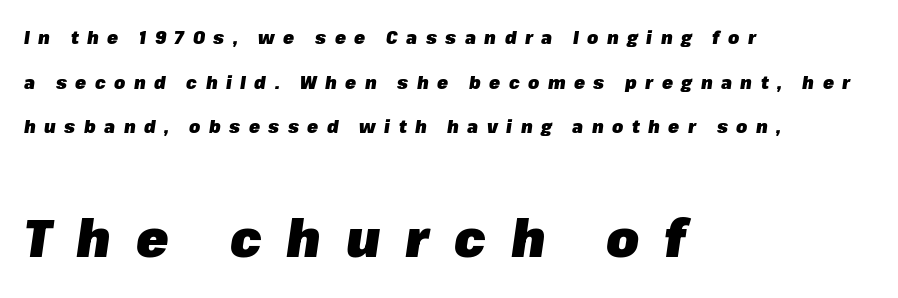
Q: Is the text bold? A: Yes.
Q: Is the text italic (slanted)? A: Yes, it leans right by about 8 degrees.
Q: Is the text underlined? A: No.
Q: How is the paragraph aligned? A: Left-aligned.
Q: Is the spacing between letters normal or unusually wide? A: Unusually wide.
Q: Is the spacing between lines tight, normal or loose? A: Loose.
Q: Which block of text is set in a larger size, the first (top) or the second (bottom)? A: The second (bottom) one.
Q: Width (condensed, normal, or wide)? A: Normal.
Q: Stroke contrast? A: Low.
Q: x-height? A: Medium.
Q: Monospaced? A: No.
